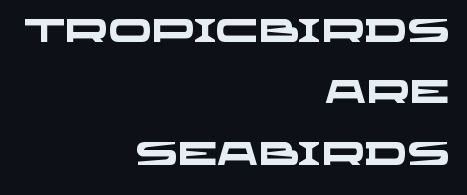
{"serif": "no", "bold": "yes", "weight": "heavy", "width": "wide", "stroke_contrast": "low", "x_height": "large", "monospaced": "no", "underline": "no", "align": "right", "line_spacing": "loose", "line_spacing_ratio": 1.92, "letter_spacing": "normal", "letter_spacing_em": 0.0, "glyph_px": 32}
